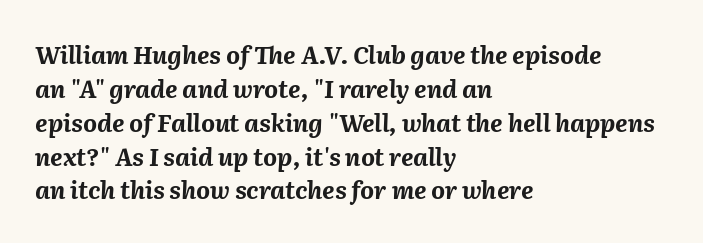
The horizontal fit of the characters is conventional and even. Short and long lines alike share a common starting point at left. Regarding leading, the lines here are spaced in the standard way. The strokes are fattened all the way to bold.
